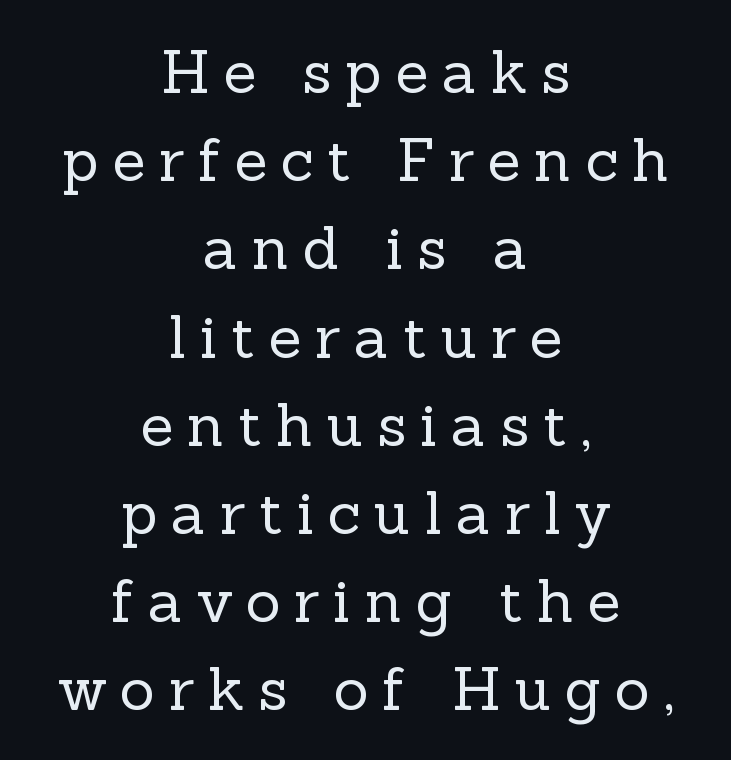
Q: Is the text bold? A: No.
Q: Is the text italic (slanted)? A: No, it is upright.
Q: Is the typeface a serif or a sans-serif typeface? A: Serif.
Q: Is the text underlined? A: No.
Q: How is the paragraph aligned? A: Centered.
Q: Is the spacing between letters normal or unusually wide? A: Unusually wide.
Q: Is the spacing between lines tight, normal or loose? A: Normal.
Q: Width (condensed, normal, or wide)? A: Normal.
Q: x-height? A: Medium.
Q: Monospaced? A: No.
